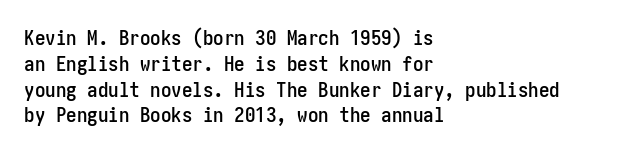
The image shows 21 px text type, upright; set left-aligned, line spacing 1.23x, normal letter spacing, not underlined.
